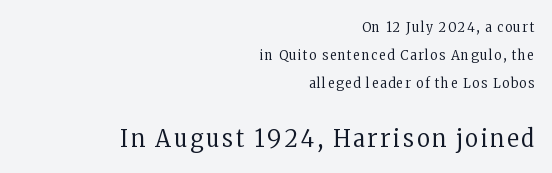
The face looks like a standard text weight, possibly lighter. The lettering stays uniformly vertical, giving the passage a roman look. This sample is right-justified, so line beginnings fall wherever the words allow. Visually, the bottom section dominates because its glyphs are scaled up. Interline gaps are noticeably wide in this sample. The space directly below the letters is spotless.
